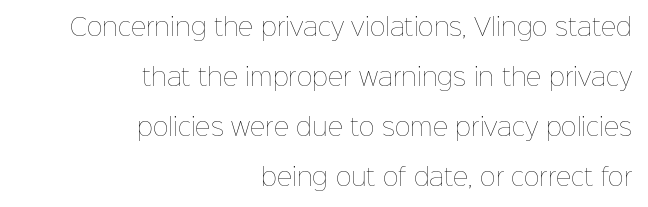
The image shows 24 px text type, upright; set right-aligned, loose line spacing (2.08x), normal letter spacing, not underlined.
